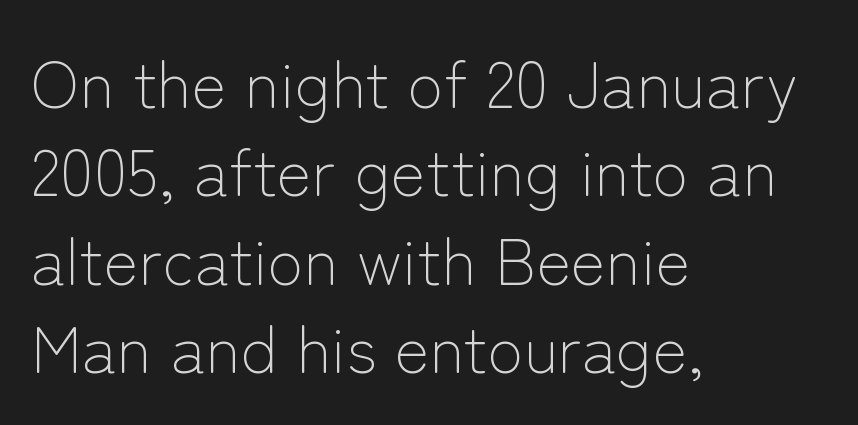
The rendering anchors every line to the left-hand side. Varying glyph widths throughout — classic text-font behaviour. The type is set solid horizontally, with unmodified tracking. This sample uses an upright cut, with every glyph sitting square on the baseline. Serif or sans? Sans — the stroke terminals are bare.
